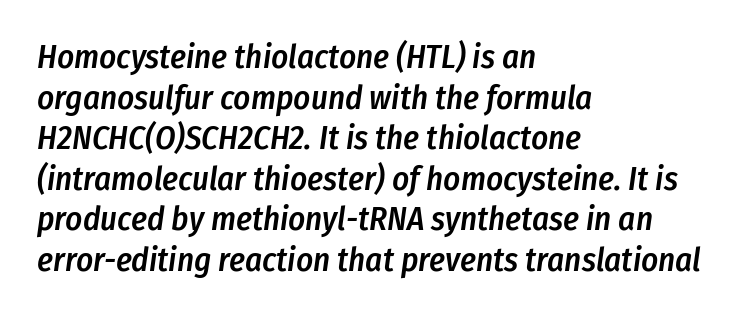
{"italic": "yes", "lean": "right", "slant_degrees": 8, "bold": "semi", "weight": "semibold", "width": "condensed", "stroke_contrast": "low", "x_height": "medium", "monospaced": "no", "underline": "no", "align": "left", "line_spacing_ratio": 1.23, "letter_spacing": "normal", "letter_spacing_em": 0.0, "glyph_px": 33}
